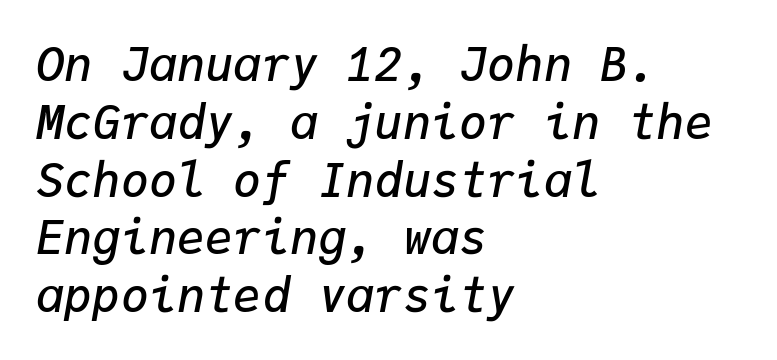
{"italic": "yes", "lean": "right", "slant_degrees": 9, "bold": "semi", "weight": "semibold", "width": "normal", "stroke_contrast": "low", "x_height": "medium", "monospaced": "yes", "underline": "no", "align": "left", "line_spacing_ratio": 1.23, "letter_spacing": "normal", "letter_spacing_em": 0.0, "glyph_px": 47}
